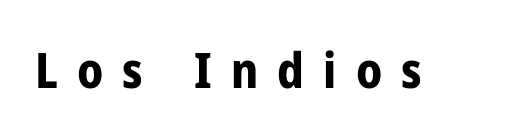
The image shows 49 px bold, condensed sans-serif type, upright; set unusually wide letter spacing (+0.39 em), not underlined; low stroke contrast and a medium x-height.
